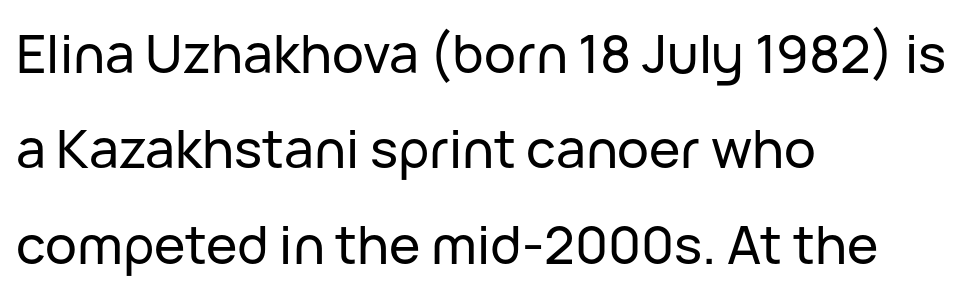
The passage shown is typed in a proportional face where columns would drift. These lines stack with their left ends in a neat column. Descender tails drop into unmarked territory. Spacing between characters is what you'd get straight out of the box.
